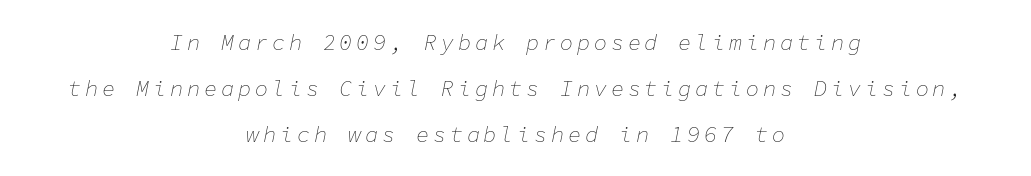
This is not heavy type; no bold has been used. Every row of glyphs is offset so its center matches the block's center. This rendering features lettering with no underline. Every character sits at an angle, as italics do.
